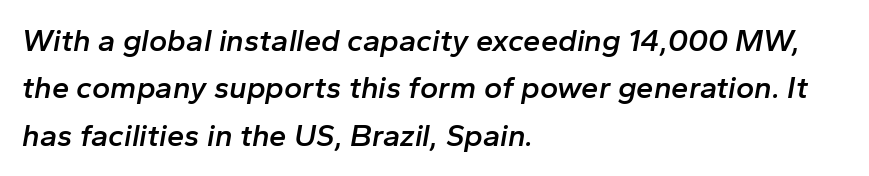
{"italic": "yes", "lean": "right", "slant_degrees": 10, "bold": "semi", "weight": "semibold", "width": "normal", "stroke_contrast": "low", "x_height": "medium", "monospaced": "no", "underline": "no", "align": "left", "line_spacing": "normal", "line_spacing_ratio": 1.53, "letter_spacing": "normal", "letter_spacing_em": 0.0, "glyph_px": 31}
